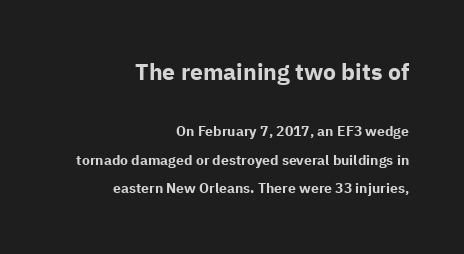
Q: Is the text bold? A: Yes.
Q: Is the text italic (slanted)? A: No, it is upright.
Q: Is the text underlined? A: No.
Q: How is the paragraph aligned? A: Right-aligned.
Q: Is the spacing between letters normal or unusually wide? A: Normal.
Q: Is the spacing between lines tight, normal or loose? A: Loose.
Q: Which block of text is set in a larger size, the first (top) or the second (bottom)? A: The first (top) one.
